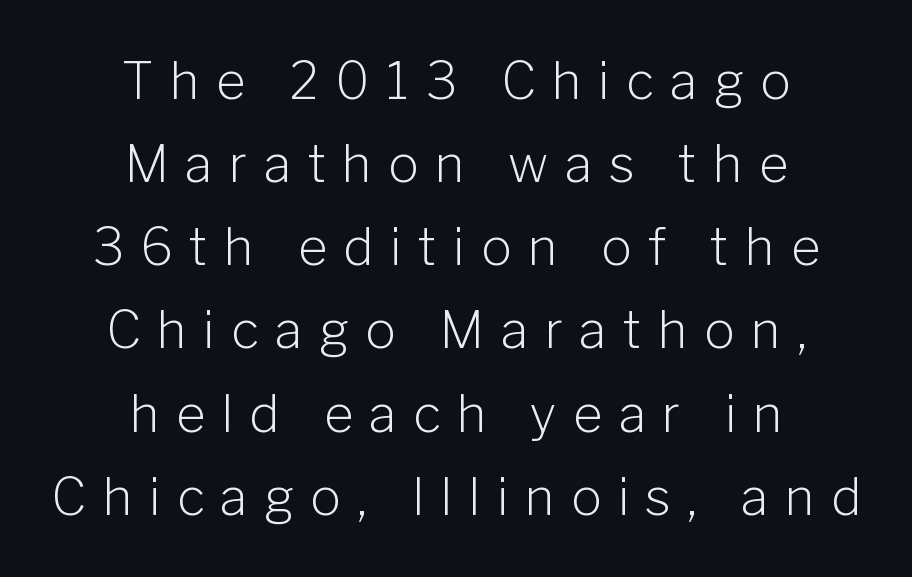
{"serif": "no", "italic": "no", "bold": "no", "weight": "light", "width": "normal", "stroke_contrast": "low", "x_height": "medium", "monospaced": "no", "underline": "no", "align": "center", "line_spacing": "normal", "line_spacing_ratio": 1.63, "letter_spacing": "wide", "letter_spacing_em": 0.32, "glyph_px": 51}
